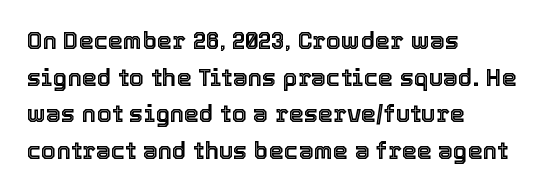
Q: Is the text italic (slanted)? A: No, it is upright.
Q: Is the text underlined? A: No.
Q: How is the paragraph aligned? A: Left-aligned.
Q: Is the spacing between letters normal or unusually wide? A: Normal.
Q: Is the spacing between lines tight, normal or loose? A: Normal.
